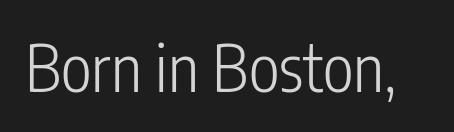
{"serif": "no", "italic": "no", "bold": "no", "weight": "light", "width": "condensed", "stroke_contrast": "low", "x_height": "medium", "monospaced": "no", "underline": "no", "letter_spacing": "normal", "letter_spacing_em": 0.0, "glyph_px": 65}
